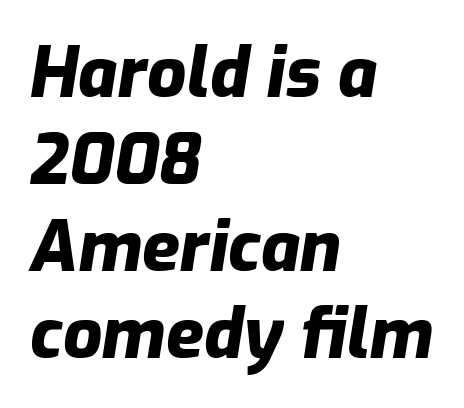
The image shows 69 px heavy type, italic (leaning right); set left-aligned, normal line spacing (1.26x), normal letter spacing, not underlined; low stroke contrast and a medium x-height.
